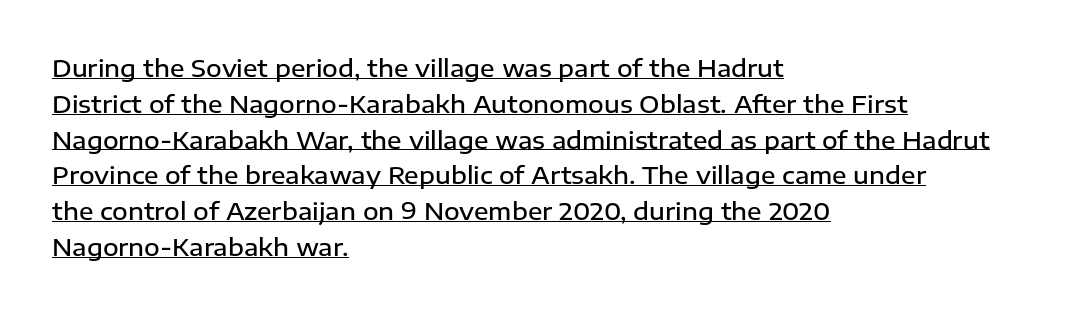
Q: Is the text bold? A: Semi-bold.
Q: Is the text italic (slanted)? A: No, it is upright.
Q: Is the text underlined? A: Yes.
Q: How is the paragraph aligned? A: Left-aligned.
Q: Is the spacing between letters normal or unusually wide? A: Normal.
Q: Is the spacing between lines tight, normal or loose? A: Normal.
